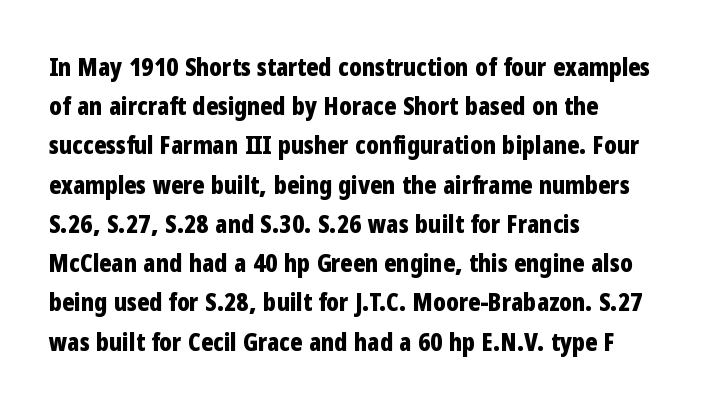
There is no visible air inserted between adjacent glyphs. This sample is left-justified, so line endings fall wherever the words run out. Normally led — the rows are evenly, conventionally spaced. The lettering holds an erect, upright posture throughout.
